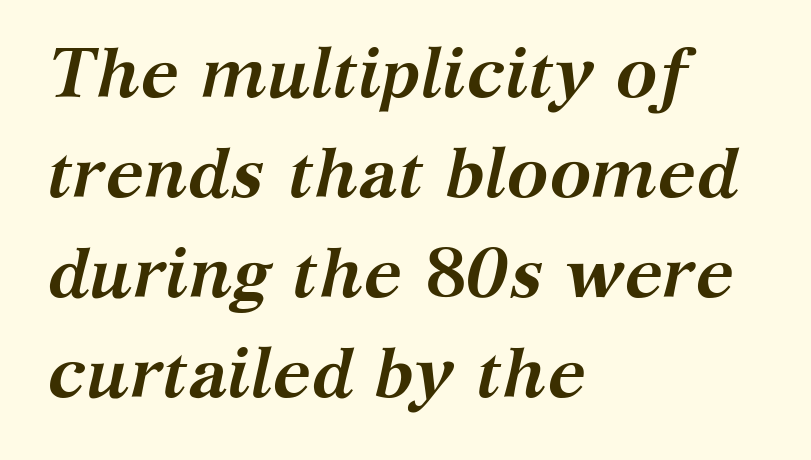
Q: Is the text bold? A: Yes.
Q: Is the text italic (slanted)? A: Yes, it leans right by about 12 degrees.
Q: Is the typeface a serif or a sans-serif typeface? A: Serif.
Q: Is the text underlined? A: No.
Q: How is the paragraph aligned? A: Left-aligned.
Q: Is the spacing between letters normal or unusually wide? A: Normal.
Q: Is the spacing between lines tight, normal or loose? A: Normal.
Q: Width (condensed, normal, or wide)? A: Normal.
Q: Stroke contrast? A: Medium.
Q: x-height? A: Medium.
Q: Monospaced? A: No.
